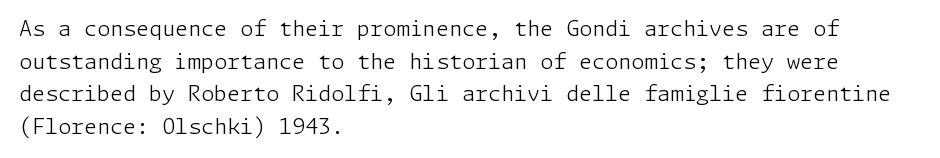
Q: Is the text bold? A: No.
Q: Is the text italic (slanted)? A: No, it is upright.
Q: Is the text underlined? A: No.
Q: How is the paragraph aligned? A: Left-aligned.
Q: Is the spacing between letters normal or unusually wide? A: Normal.
Q: Is the spacing between lines tight, normal or loose? A: Normal.
